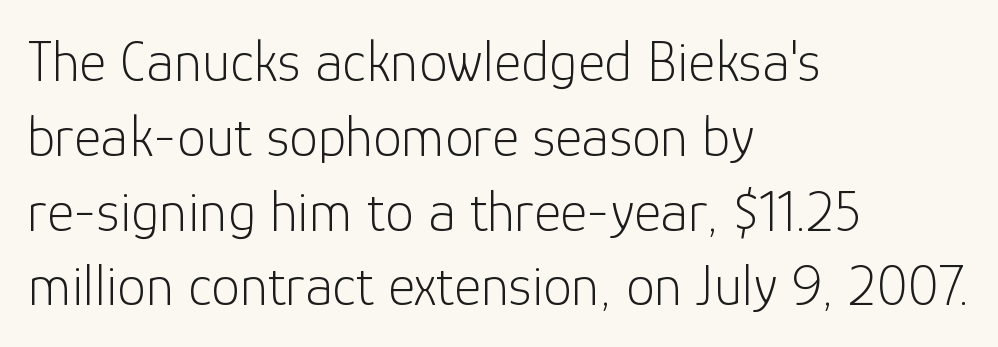
Letter spacing: default. Stroke terminals: plain, sans-serif. In terms of posture, this sample is upright. Proportional: the letters do not fall into vertical columns. The characters are drawn with everyday or finer stroke widths.
